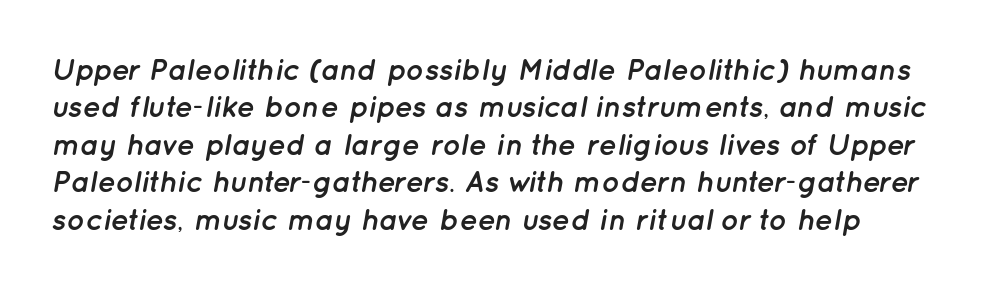
{"italic": "yes", "lean": "right", "slant_degrees": 12, "bold": "yes", "weight": "semibold", "width": "normal", "stroke_contrast": "low", "x_height": "medium", "monospaced": "no", "underline": "no", "line_spacing": "normal", "line_spacing_ratio": 1.25, "letter_spacing": "normal", "letter_spacing_em": 0.0, "glyph_px": 30}
